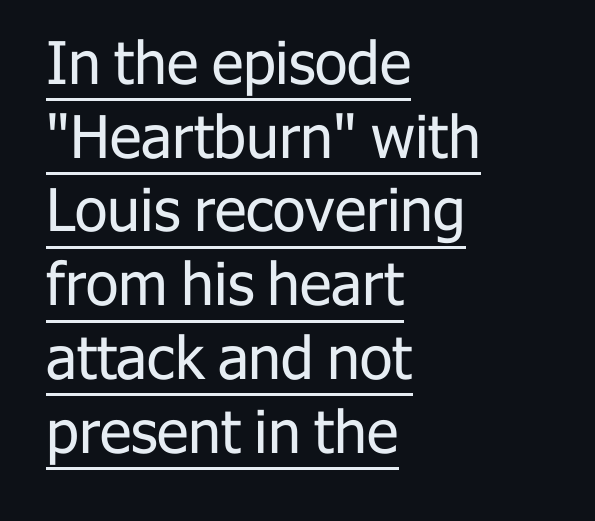
Q: Is the text bold? A: No.
Q: Is the text italic (slanted)? A: No, it is upright.
Q: Is the typeface a serif or a sans-serif typeface? A: Sans-serif.
Q: Is the text underlined? A: Yes.
Q: How is the paragraph aligned? A: Left-aligned.
Q: Is the spacing between letters normal or unusually wide? A: Normal.
Q: Is the spacing between lines tight, normal or loose? A: Normal.
Q: Width (condensed, normal, or wide)? A: Normal.
Q: Stroke contrast? A: Low.
Q: x-height? A: Medium.
Q: Monospaced? A: No.
